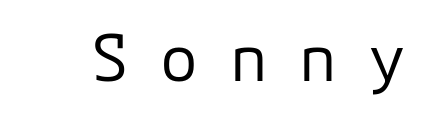
The image shows 63 px regular-weight sans-serif type, upright; set unusually wide letter spacing (+0.5 em), not underlined; low stroke contrast and a medium x-height.
